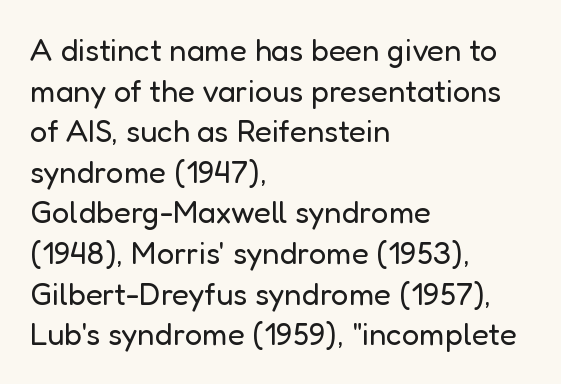
The image shows 31 px regular-weight sans-serif type, upright; set left-aligned, normal line spacing (1.31x), normal letter spacing, not underlined; low stroke contrast and a medium x-height.
